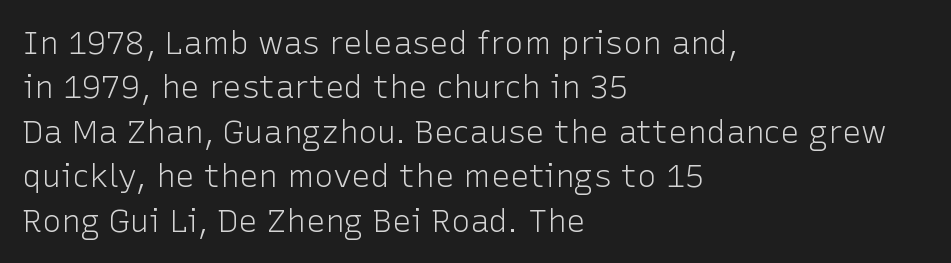
Plain, unruled lines of type. The face used here is proportionally spaced, like ordinary book or web type. Vertical stems look standard width or narrower in stroke. The leading is moderate, giving the passage an even texture.
